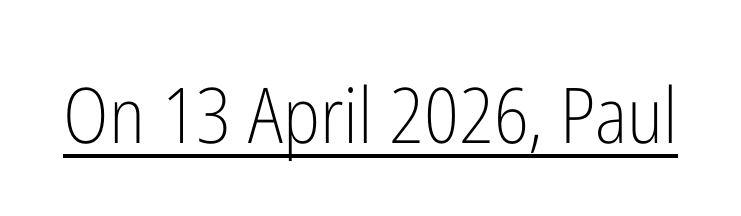
Q: Is the text bold? A: No.
Q: Is the text italic (slanted)? A: No, it is upright.
Q: Is the typeface a serif or a sans-serif typeface? A: Sans-serif.
Q: Is the text underlined? A: Yes.
Q: Is the spacing between letters normal or unusually wide? A: Normal.
Q: Width (condensed, normal, or wide)? A: Condensed.
Q: Stroke contrast? A: Low.
Q: x-height? A: Medium.
Q: Monospaced? A: No.
